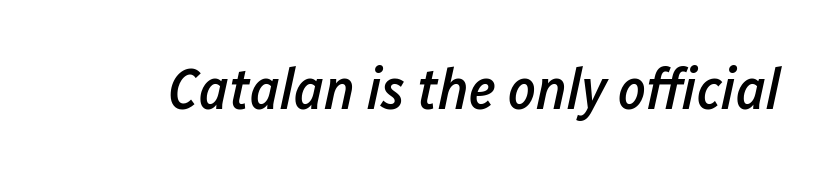
Q: Is the text bold? A: Semi-bold.
Q: Is the text italic (slanted)? A: Yes, it leans right by about 12 degrees.
Q: Is the text underlined? A: No.
Q: Is the spacing between letters normal or unusually wide? A: Normal.
Q: Width (condensed, normal, or wide)? A: Condensed.
Q: Stroke contrast? A: Low.
Q: x-height? A: Medium.
Q: Monospaced? A: No.
